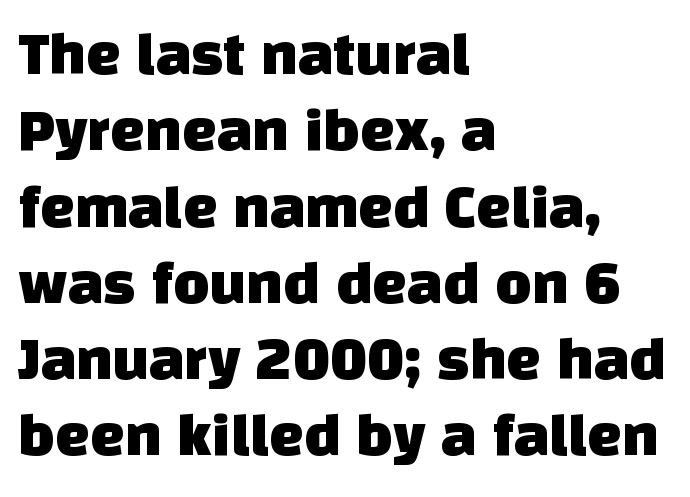
{"serif": "no", "width": "normal", "stroke_contrast": "low", "x_height": "large", "monospaced": "no", "underline": "no", "align": "left", "line_spacing_ratio": 1.23, "letter_spacing": "normal", "letter_spacing_em": 0.0, "glyph_px": 62}
